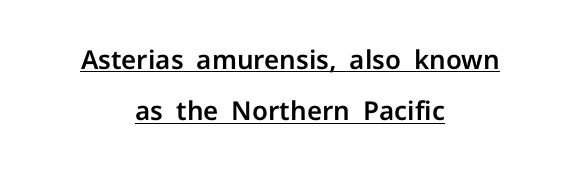
Q: Is the text italic (slanted)? A: No, it is upright.
Q: Is the text underlined? A: Yes.
Q: How is the paragraph aligned? A: Centered.
Q: Is the spacing between letters normal or unusually wide? A: Normal.
Q: Is the spacing between lines tight, normal or loose? A: Loose.
